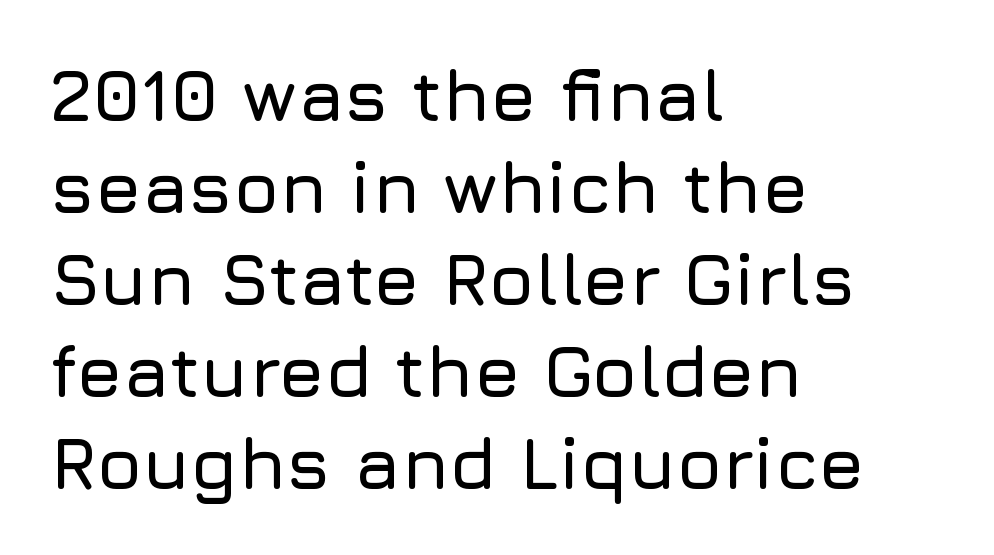
{"serif": "no", "italic": "no", "width": "normal", "stroke_contrast": "low", "x_height": "medium", "monospaced": "no", "underline": "no", "align": "left", "line_spacing": "normal", "line_spacing_ratio": 1.26, "letter_spacing": "normal", "letter_spacing_em": 0.0, "glyph_px": 73}
